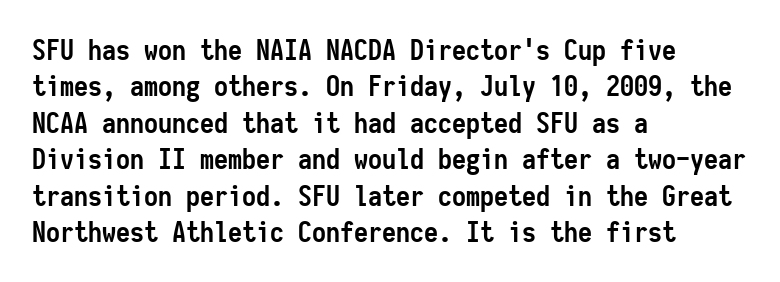
Q: Is the text bold? A: Yes.
Q: Is the text italic (slanted)? A: No, it is upright.
Q: Is the typeface a serif or a sans-serif typeface? A: Sans-serif.
Q: Is the text underlined? A: No.
Q: How is the paragraph aligned? A: Left-aligned.
Q: Is the spacing between letters normal or unusually wide? A: Normal.
Q: Is the spacing between lines tight, normal or loose? A: Normal.
Q: Width (condensed, normal, or wide)? A: Condensed.
Q: Stroke contrast? A: Low.
Q: x-height? A: Medium.
Q: Monospaced? A: Yes.
